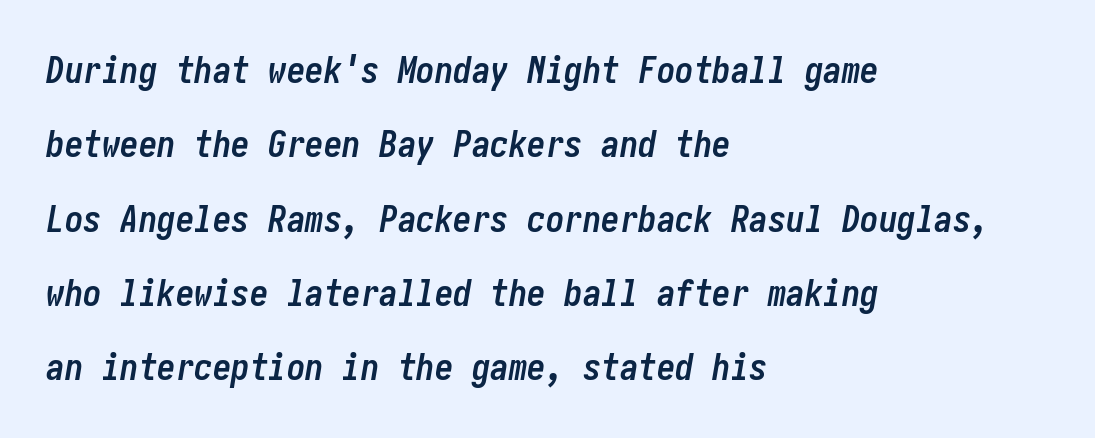
Q: Is the text bold? A: Yes.
Q: Is the text italic (slanted)? A: Yes, it leans right by about 10 degrees.
Q: Is the text underlined? A: No.
Q: How is the paragraph aligned? A: Left-aligned.
Q: Is the spacing between letters normal or unusually wide? A: Normal.
Q: Is the spacing between lines tight, normal or loose? A: Loose.
Q: Width (condensed, normal, or wide)? A: Condensed.
Q: Stroke contrast? A: Low.
Q: x-height? A: Medium.
